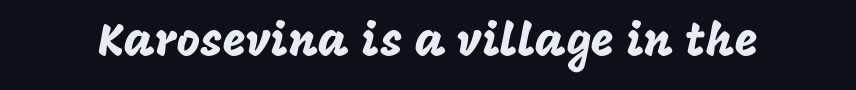
Q: Is the text italic (slanted)? A: Yes.
Q: Is the typeface a serif or a sans-serif typeface? A: Sans-serif.
Q: Is the text underlined? A: No.
Q: Is the spacing between letters normal or unusually wide? A: Normal.
Q: Width (condensed, normal, or wide)? A: Normal.
Q: Stroke contrast? A: Low.
Q: x-height? A: Large.
Q: Monospaced? A: No.
